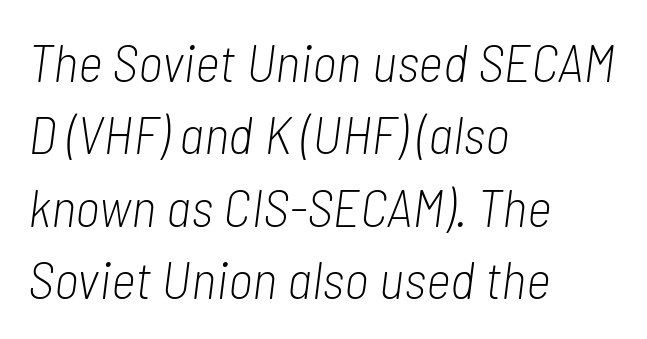
{"italic": "yes", "lean": "right", "slant_degrees": 7, "bold": "no", "weight": "light", "width": "condensed", "stroke_contrast": "low", "x_height": "medium", "monospaced": "no", "underline": "no", "align": "left", "line_spacing": "normal", "line_spacing_ratio": 1.34, "letter_spacing": "normal", "letter_spacing_em": 0.0, "glyph_px": 54}
